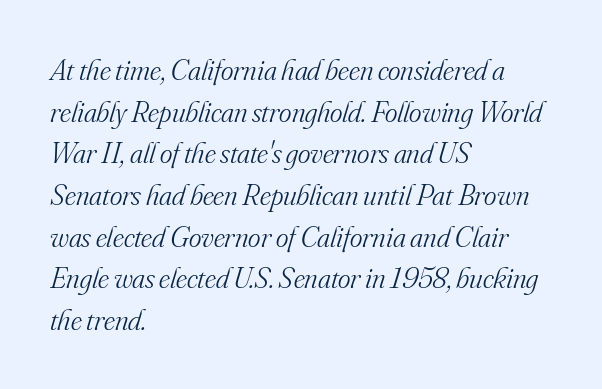
The image shows 30 px light serif type, italic (leaning right); set left-aligned, normal line spacing (1.39x), normal letter spacing, not underlined; medium stroke contrast and a small x-height.
